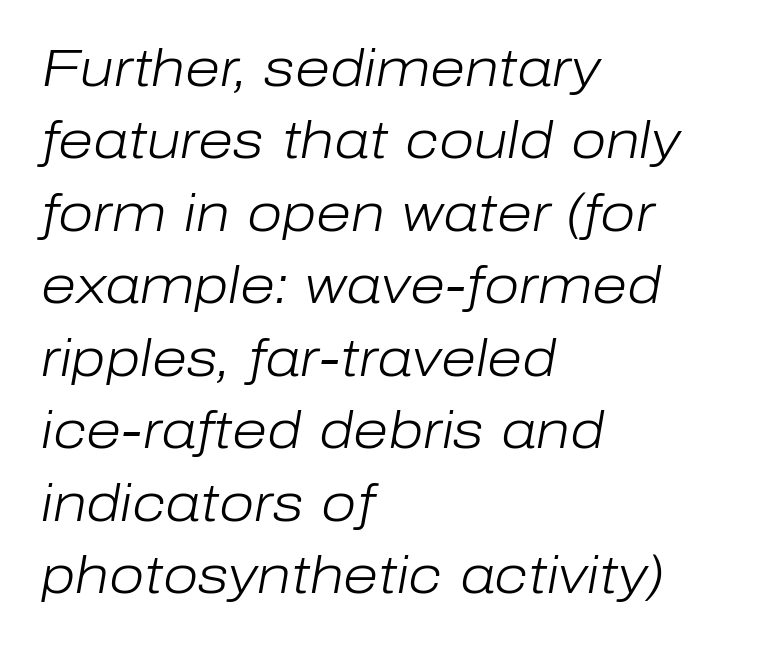
The face used here is rendered with its standard letterfit. These lines are rendered in a variable-pitch font. Has an underline been added? It has not. What's the leading like? Ordinary, nothing unusual. You can tell it's italic because the verticals aren't actually vertical.
